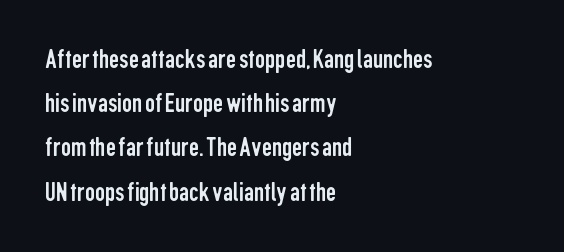
Vertical stems look standard width or narrower in stroke. This block has exactly the height ordinary leading produces. Serif or sans? Sans — the stroke terminals are bare. All the whitespace from short lines collects on the right. Proportional: the letters do not fall into vertical columns.
